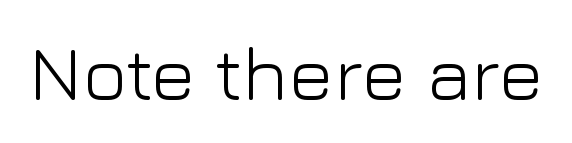
Q: Is the text bold? A: No.
Q: Is the text italic (slanted)? A: No, it is upright.
Q: Is the typeface a serif or a sans-serif typeface? A: Sans-serif.
Q: Is the text underlined? A: No.
Q: Is the spacing between letters normal or unusually wide? A: Normal.
Q: Width (condensed, normal, or wide)? A: Normal.
Q: Stroke contrast? A: Low.
Q: x-height? A: Medium.
Q: Monospaced? A: No.
